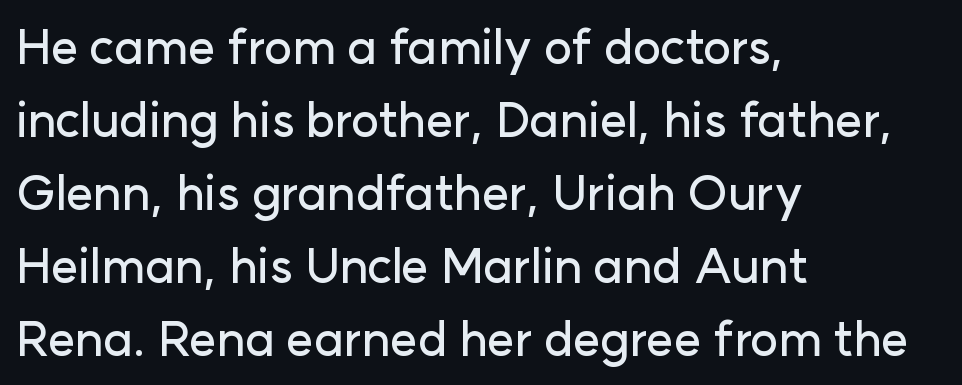
Examine the stroke ends and you'll find no serifs. Descender tails drop into unmarked territory. The letters stand straight up with perfectly vertical stems. Notice how descenders clear the ascenders below comfortably — that's standard leading.
